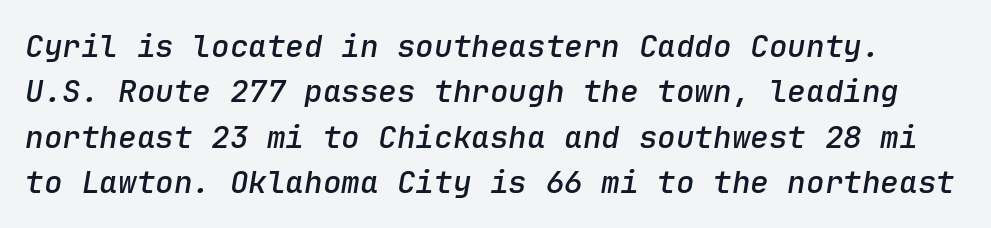
Q: Is the text bold? A: Semi-bold.
Q: Is the text italic (slanted)? A: Yes, it leans right by about 9 degrees.
Q: Is the text underlined? A: No.
Q: Is the spacing between letters normal or unusually wide? A: Normal.
Q: Is the spacing between lines tight, normal or loose? A: Normal.
Q: Width (condensed, normal, or wide)? A: Normal.
Q: Stroke contrast? A: Low.
Q: x-height? A: Medium.
Q: Monospaced? A: Yes.
